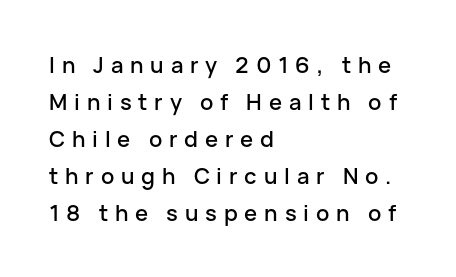
{"italic": "no", "underline": "no", "align": "left", "line_spacing": "normal", "line_spacing_ratio": 1.68, "letter_spacing": "wide", "letter_spacing_em": 0.31, "glyph_px": 22}
